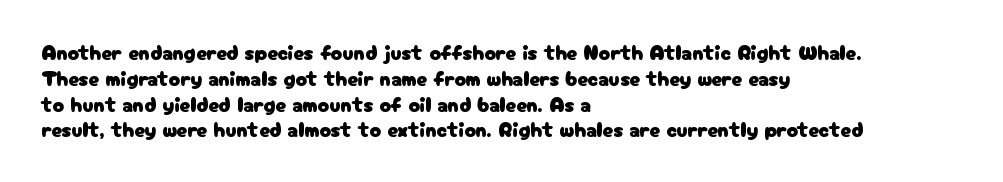
Underline: absent. This rendering uses left alignment, leaving the right contour irregular. A typesetter would mark this as roman, not italic. In terms of letterspacing, this is plain default setting.
